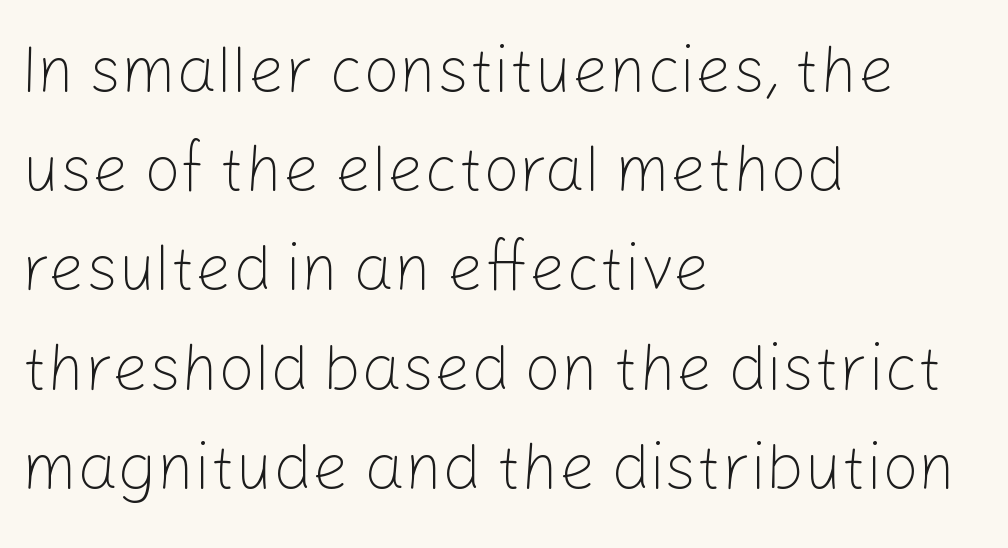
Letters have the restrained weight of plain body copy at most. Caption: standard tracking, unaltered. Underline: absent. Grotesque or geometric, the face here clearly has no serifs. Each letter keeps its own natural width here, so spacing adapts to shape.
